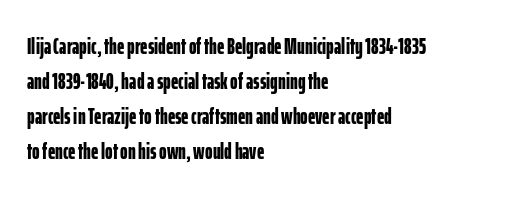
A normal amount of white space separates one row of letters from the next. The lines in this sample share a left origin and differ only in where they stop. Characters follow at the spacing the type designer built in. In terms of weight, the rendering is a true, heavy bold.
